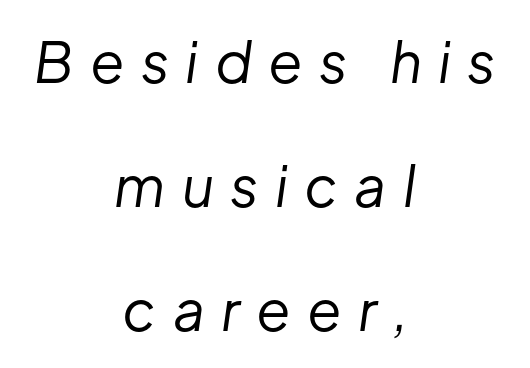
Q: Is the text bold? A: No.
Q: Is the text italic (slanted)? A: Yes, it leans right by about 8 degrees.
Q: Is the text underlined? A: No.
Q: How is the paragraph aligned? A: Centered.
Q: Is the spacing between letters normal or unusually wide? A: Unusually wide.
Q: Is the spacing between lines tight, normal or loose? A: Loose.
Q: Width (condensed, normal, or wide)? A: Normal.
Q: Stroke contrast? A: Low.
Q: x-height? A: Medium.
Q: Monospaced? A: No.
